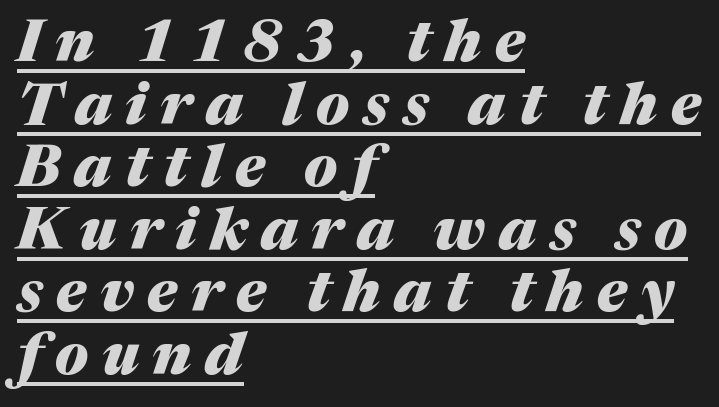
The rendering applies a slant to the glyphs. Its strokes are broad and dark, the hallmark of bold type. Look at the tracking — it's clearly loosened, letters drifting apart. The passage shown stacks its lines with hardly any gap.
